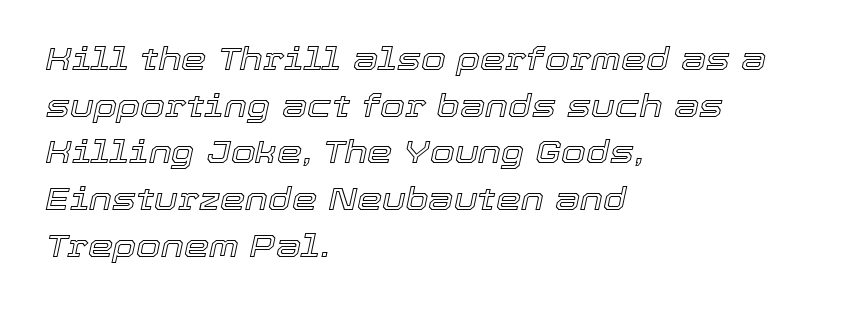
Q: Is the text italic (slanted)? A: Yes, it leans right by about 12 degrees.
Q: Is the text underlined? A: No.
Q: How is the paragraph aligned? A: Left-aligned.
Q: Is the spacing between letters normal or unusually wide? A: Normal.
Q: Is the spacing between lines tight, normal or loose? A: Normal.
Q: Width (condensed, normal, or wide)? A: Normal.
Q: x-height? A: Medium.
Q: Monospaced? A: No.
